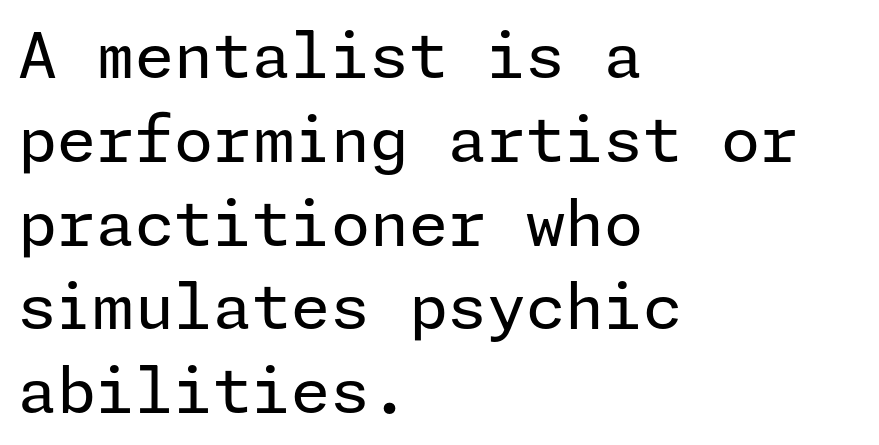
Vertical strokes here are truly vertical. Underlining? Definitely not there. This sample uses a sans-serif face. All the whitespace from short lines collects on the right.
